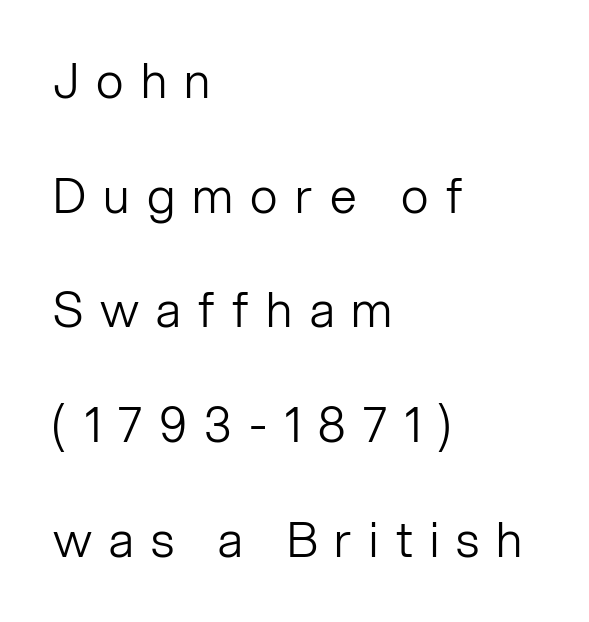
Q: Is the text bold? A: No.
Q: Is the text italic (slanted)? A: No, it is upright.
Q: Is the typeface a serif or a sans-serif typeface? A: Sans-serif.
Q: Is the text underlined? A: No.
Q: How is the paragraph aligned? A: Left-aligned.
Q: Is the spacing between letters normal or unusually wide? A: Unusually wide.
Q: Is the spacing between lines tight, normal or loose? A: Loose.
Q: Width (condensed, normal, or wide)? A: Normal.
Q: Stroke contrast? A: Low.
Q: x-height? A: Medium.
Q: Monospaced? A: No.
